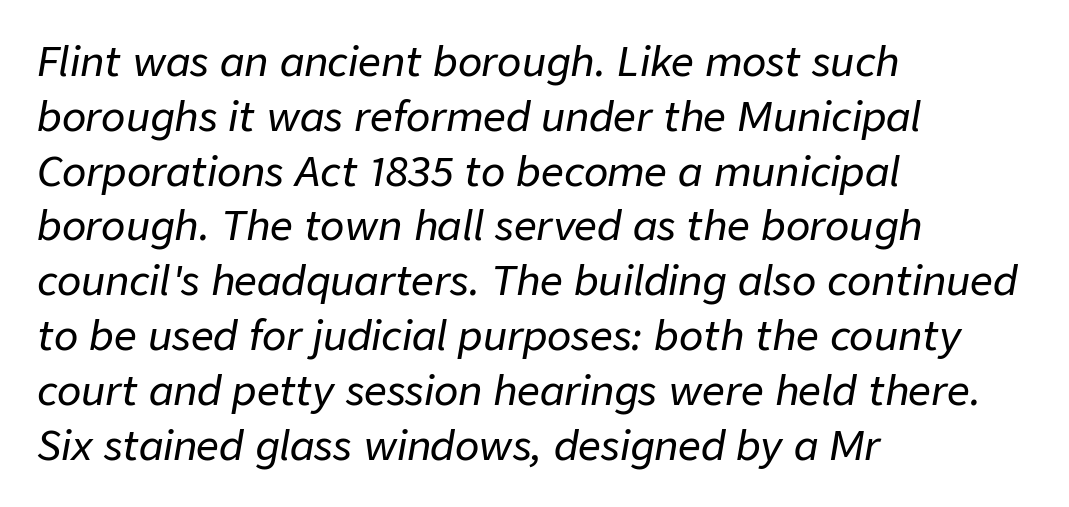
{"italic": "yes", "lean": "right", "slant_degrees": 9, "width": "normal", "stroke_contrast": "low", "x_height": "medium", "monospaced": "no", "underline": "no", "align": "left", "line_spacing": "normal", "line_spacing_ratio": 1.37, "letter_spacing": "normal", "letter_spacing_em": 0.0, "glyph_px": 40}
